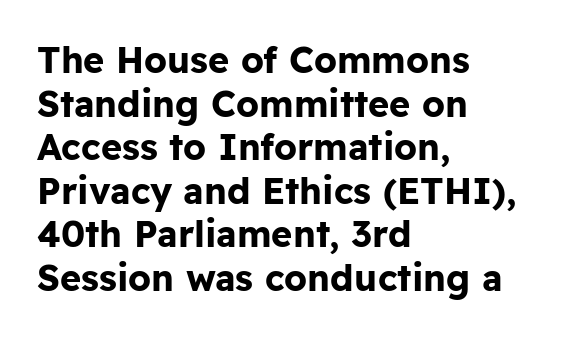
The image shows 36 px bold sans-serif type, upright; set left-aligned, line spacing 1.21x, normal letter spacing, not underlined; low stroke contrast and a medium x-height.
